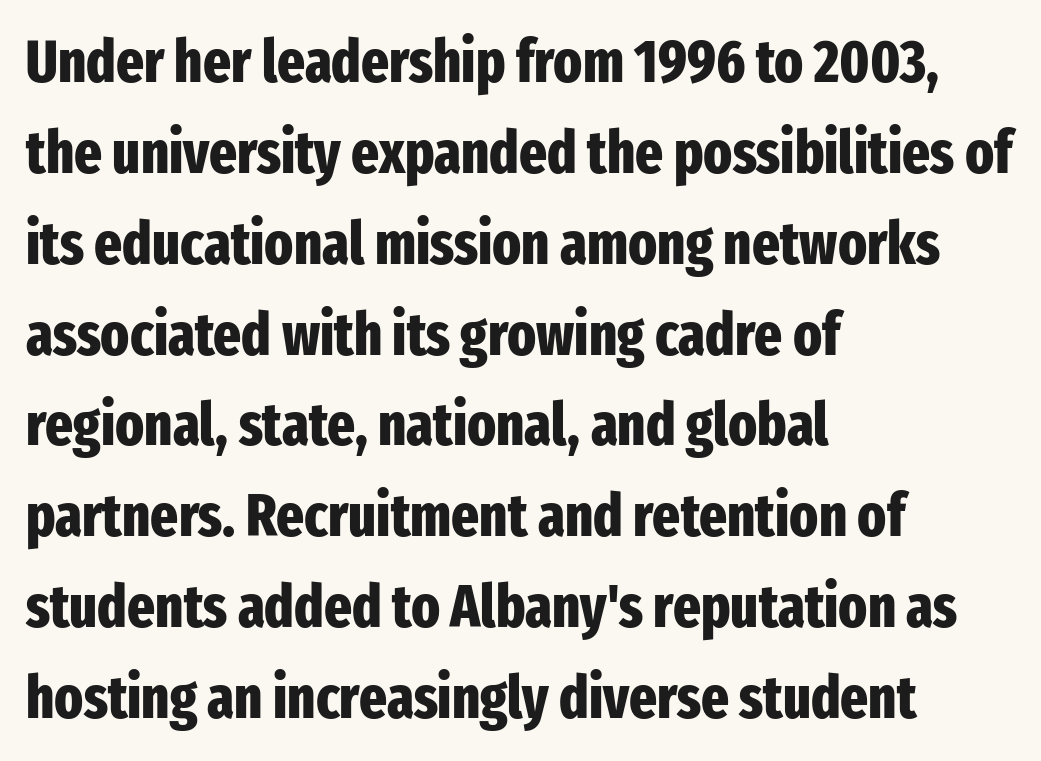
{"serif": "no", "italic": "no", "bold": "yes", "weight": "heavy", "width": "condensed", "stroke_contrast": "low", "x_height": "medium", "monospaced": "no", "underline": "no", "align": "left", "line_spacing": "normal", "line_spacing_ratio": 1.54, "letter_spacing": "normal", "letter_spacing_em": 0.0, "glyph_px": 59}
